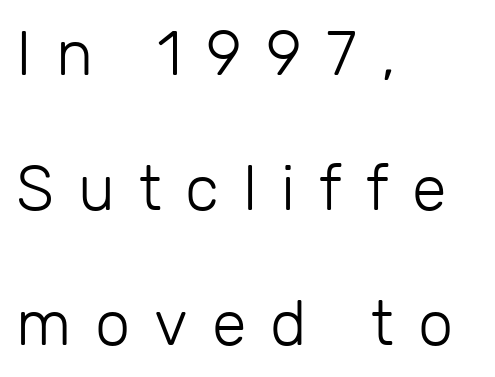
Q: Is the text bold? A: No.
Q: Is the text italic (slanted)? A: No, it is upright.
Q: Is the typeface a serif or a sans-serif typeface? A: Sans-serif.
Q: Is the text underlined? A: No.
Q: How is the paragraph aligned? A: Left-aligned.
Q: Is the spacing between letters normal or unusually wide? A: Unusually wide.
Q: Is the spacing between lines tight, normal or loose? A: Loose.
Q: Width (condensed, normal, or wide)? A: Normal.
Q: Stroke contrast? A: Low.
Q: x-height? A: Medium.
Q: Monospaced? A: No.
